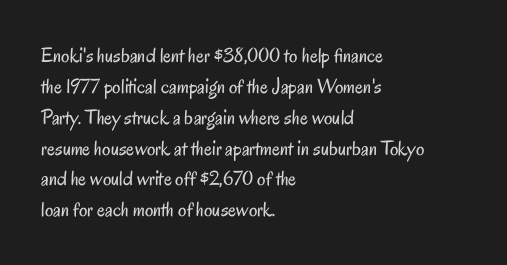
If you drew a line through each stem, it would be perfectly vertical. Leftover space on each line is placed entirely after the last word. The vertical gap from one line to the next is medium. The specimen omits any rule beneath the text block's lines.
